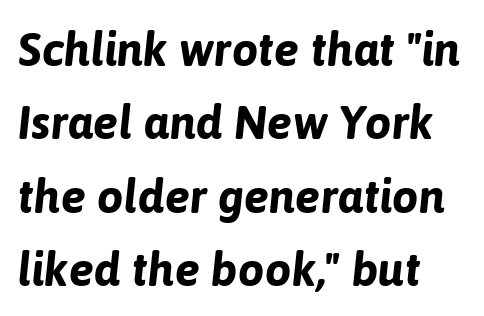
Q: Is the text bold? A: Yes.
Q: Is the text italic (slanted)? A: Yes, it leans right by about 6 degrees.
Q: Is the text underlined? A: No.
Q: How is the paragraph aligned? A: Left-aligned.
Q: Is the spacing between letters normal or unusually wide? A: Normal.
Q: Is the spacing between lines tight, normal or loose? A: Normal.
Q: Width (condensed, normal, or wide)? A: Normal.
Q: Stroke contrast? A: Low.
Q: x-height? A: Medium.
Q: Monospaced? A: No.
